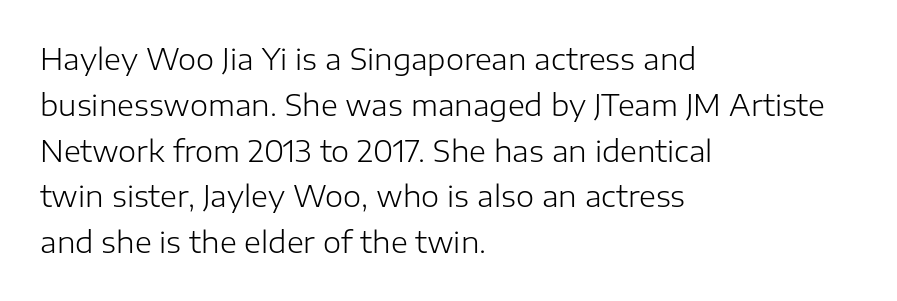
Q: Is the text bold? A: No.
Q: Is the text italic (slanted)? A: No, it is upright.
Q: Is the typeface a serif or a sans-serif typeface? A: Sans-serif.
Q: Is the text underlined? A: No.
Q: How is the paragraph aligned? A: Left-aligned.
Q: Is the spacing between letters normal or unusually wide? A: Normal.
Q: Is the spacing between lines tight, normal or loose? A: Normal.
Q: Width (condensed, normal, or wide)? A: Normal.
Q: Stroke contrast? A: Low.
Q: x-height? A: Medium.
Q: Monospaced? A: No.
